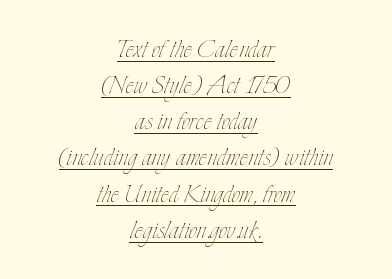
The image shows 32 px thin, condensed type; set centered, tight line spacing (1.13x), normal letter spacing, underlined; low stroke contrast and a small x-height.
